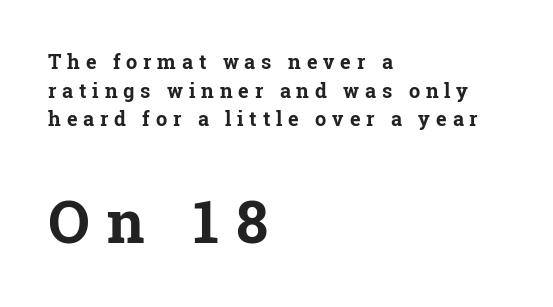
The rendering inserts visible extra space after every character. Leading: standard. Is this a fixed-width face? No — the glyphs have proportional, varying widths. Of the two passages, the one underneath uses the larger point size. Is the block centered? No — it sits flush against the left margin.
